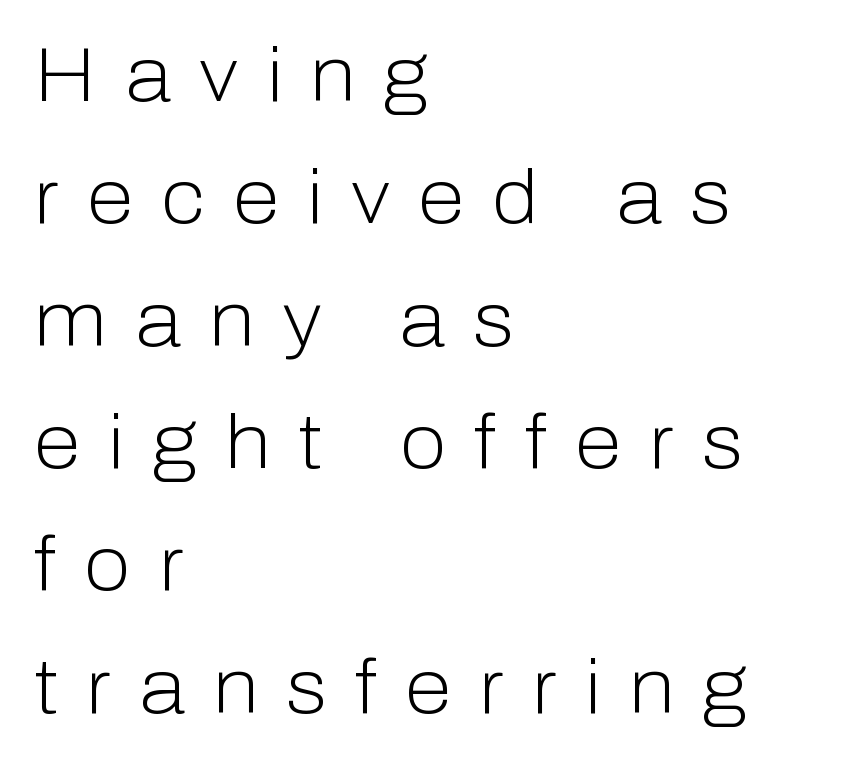
Q: Is the text bold? A: No.
Q: Is the text italic (slanted)? A: No, it is upright.
Q: Is the typeface a serif or a sans-serif typeface? A: Sans-serif.
Q: Is the text underlined? A: No.
Q: How is the paragraph aligned? A: Left-aligned.
Q: Is the spacing between letters normal or unusually wide? A: Unusually wide.
Q: Is the spacing between lines tight, normal or loose? A: Normal.
Q: Width (condensed, normal, or wide)? A: Normal.
Q: Stroke contrast? A: Low.
Q: x-height? A: Medium.
Q: Monospaced? A: No.
